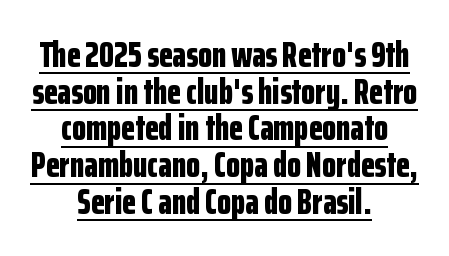
Line spacing here is tight. Underlining? Definitely there. Each word holds together tightly as a unit, with standard inter-letter gaps. The rendering positions every line midway between the sides.
